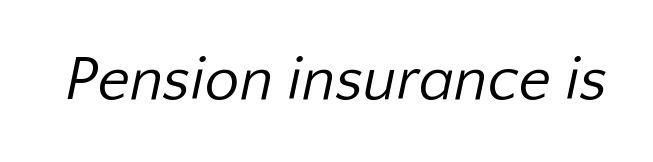
A typesetter would call this proportional, since set widths differ per character. Look at the bottom of the vertical strokes: they stop flat, with no serifs. Nobody touched the tracking dial on this one. Has an underline been added? It has not. No extra ink here — the face is not bold.
